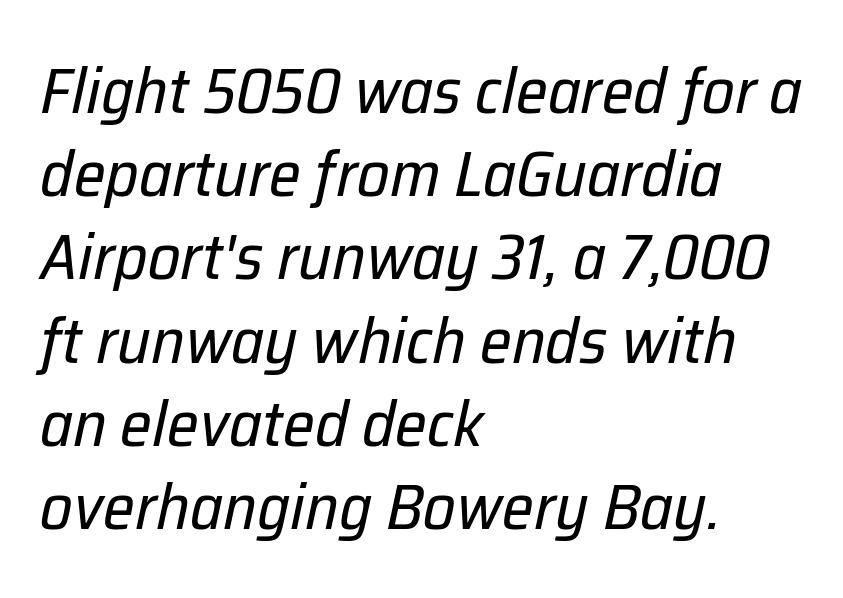
{"italic": "yes", "lean": "right", "slant_degrees": 12, "bold": "no", "weight": "regular", "width": "normal", "stroke_contrast": "low", "x_height": "medium", "monospaced": "no", "underline": "no", "align": "left", "line_spacing": "normal", "line_spacing_ratio": 1.3, "letter_spacing": "normal", "letter_spacing_em": 0.0, "glyph_px": 64}
